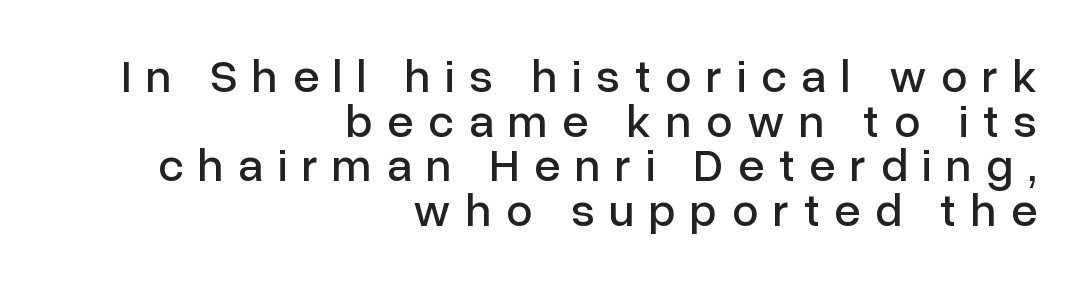
Q: Is the text italic (slanted)? A: No, it is upright.
Q: Is the typeface a serif or a sans-serif typeface? A: Sans-serif.
Q: Is the text underlined? A: No.
Q: How is the paragraph aligned? A: Right-aligned.
Q: Is the spacing between letters normal or unusually wide? A: Unusually wide.
Q: Is the spacing between lines tight, normal or loose? A: Tight.
Q: Width (condensed, normal, or wide)? A: Normal.
Q: Stroke contrast? A: Low.
Q: x-height? A: Medium.
Q: Monospaced? A: No.
